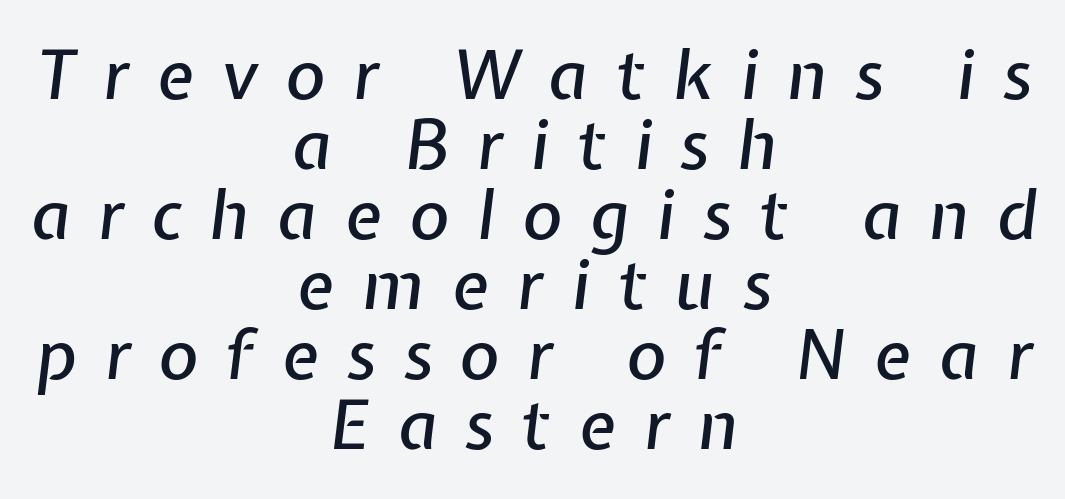
{"italic": "yes", "lean": "right", "slant_degrees": 7, "width": "normal", "stroke_contrast": "low", "x_height": "medium", "monospaced": "no", "underline": "no", "align": "center", "line_spacing": "tight", "line_spacing_ratio": 1.03, "letter_spacing": "wide", "letter_spacing_em": 0.41, "glyph_px": 68}
